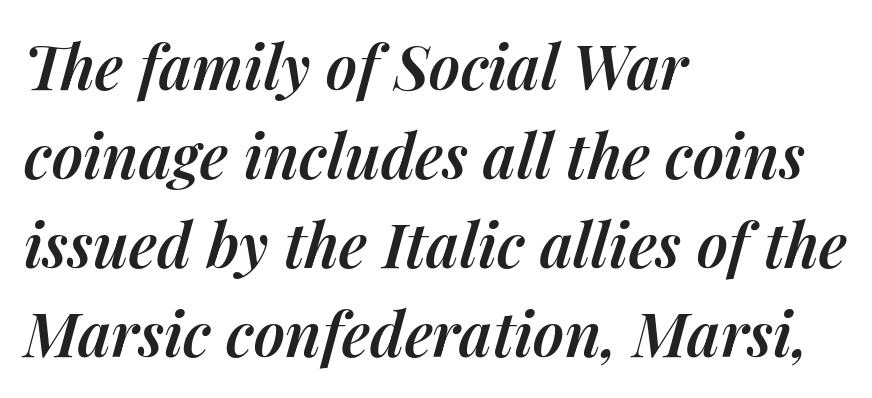
{"italic": "yes", "lean": "right", "slant_degrees": 14, "bold": "semi", "weight": "semibold", "width": "normal", "stroke_contrast": "medium", "x_height": "medium", "monospaced": "no", "underline": "no", "align": "left", "line_spacing": "normal", "line_spacing_ratio": 1.46, "letter_spacing": "normal", "letter_spacing_em": 0.0, "glyph_px": 61}
